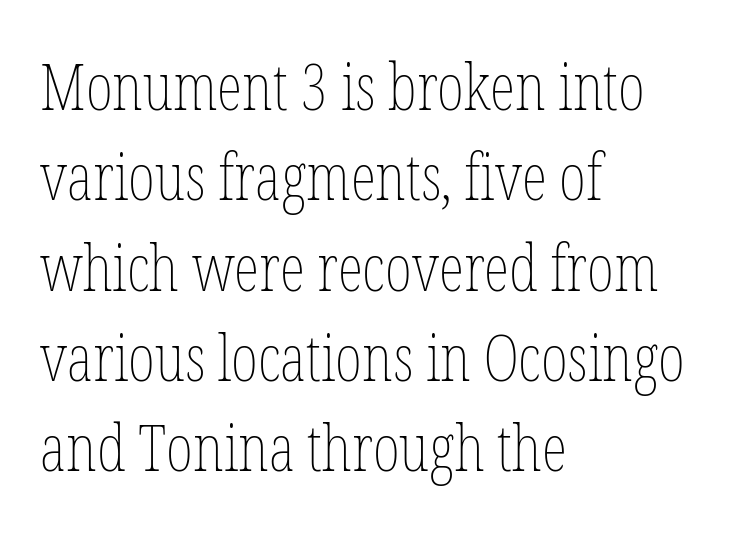
{"italic": "no", "bold": "no", "weight": "thin", "width": "condensed", "stroke_contrast": "low", "x_height": "medium", "monospaced": "no", "underline": "no", "align": "left", "line_spacing": "normal", "line_spacing_ratio": 1.39, "letter_spacing": "normal", "letter_spacing_em": 0.0, "glyph_px": 65}
